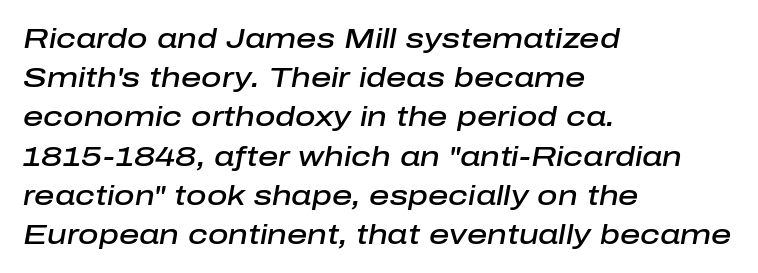
The image shows 28 px semibold type, italic (leaning right); set left-aligned, normal line spacing (1.4x), normal letter spacing, not underlined; low stroke contrast and a medium x-height.
